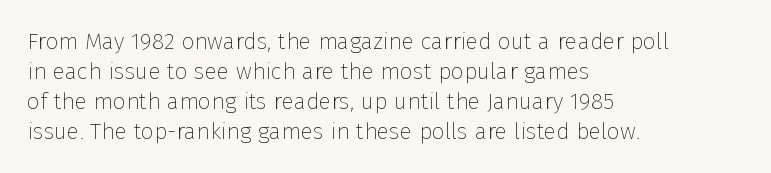
{"italic": "no", "bold": "no", "underline": "no", "align": "left", "line_spacing": "normal", "line_spacing_ratio": 1.3, "letter_spacing": "normal", "letter_spacing_em": 0.0, "glyph_px": 23}
